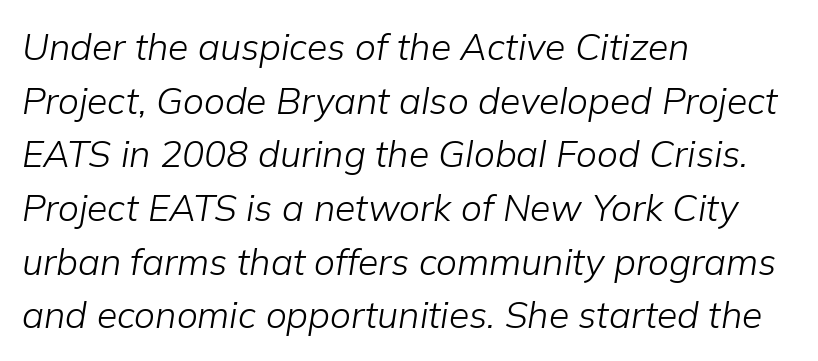
The image shows 37 px light type, italic (leaning right); set left-aligned, normal line spacing (1.45x), normal letter spacing, not underlined; low stroke contrast and a medium x-height.
